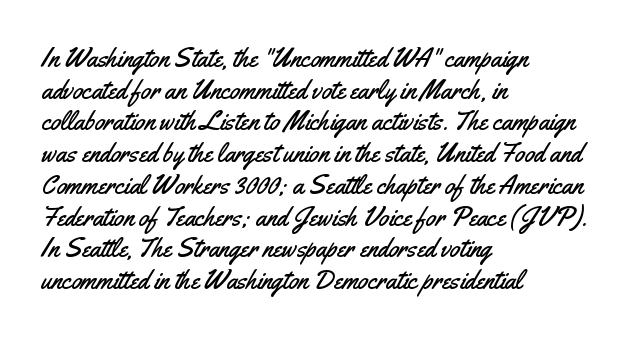
The image shows 26 px text type; set left-aligned, line spacing 1.22x, normal letter spacing, not underlined.
